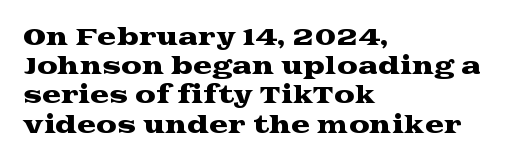
The image shows 23 px text type, upright; set left-aligned, normal line spacing (1.27x), normal letter spacing, not underlined.
